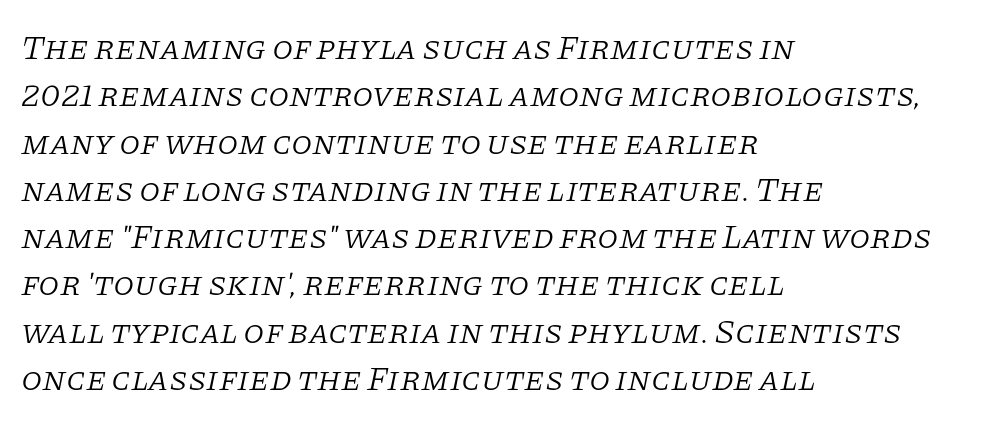
{"serif": "yes", "italic": "yes", "lean": "right", "slant_degrees": 11, "bold": "no", "weight": "light", "width": "normal", "stroke_contrast": "low", "x_height": "large", "monospaced": "no", "underline": "no", "align": "left", "line_spacing": "normal", "line_spacing_ratio": 1.39, "letter_spacing": "normal", "letter_spacing_em": 0.0, "glyph_px": 34}
